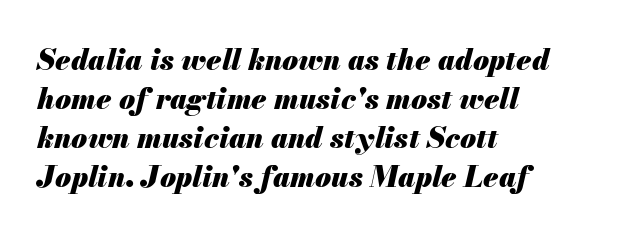
{"italic": "yes", "lean": "right", "slant_degrees": 13, "bold": "yes", "weight": "heavy", "width": "normal", "stroke_contrast": "medium", "x_height": "small", "monospaced": "no", "underline": "no", "align": "left", "line_spacing": "normal", "line_spacing_ratio": 1.34, "letter_spacing": "normal", "letter_spacing_em": 0.0, "glyph_px": 29}
